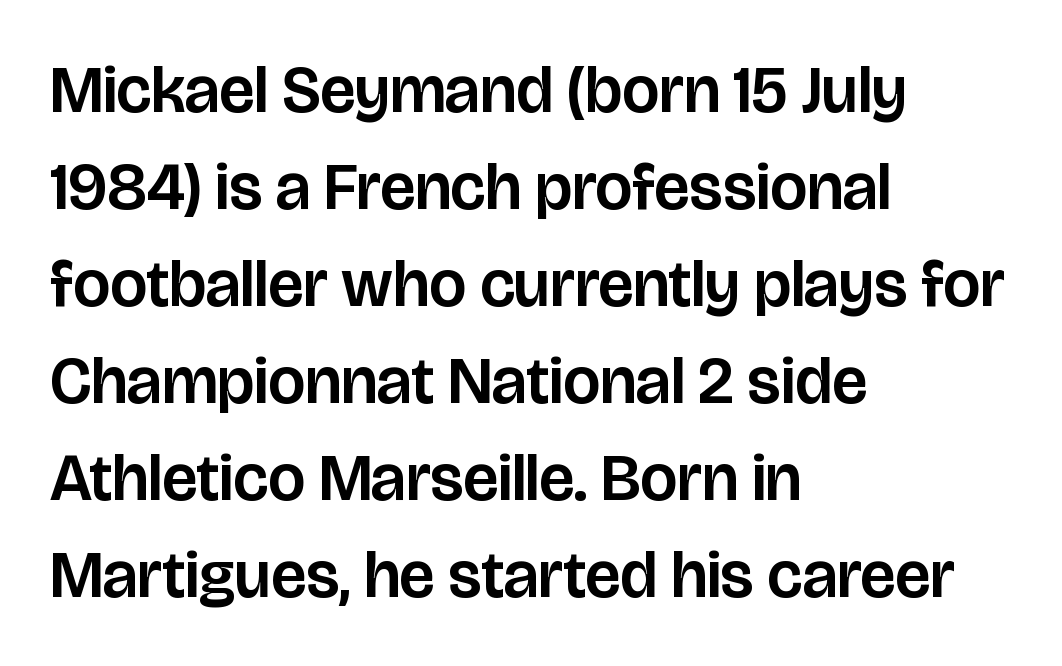
{"serif": "no", "italic": "no", "width": "normal", "stroke_contrast": "low", "x_height": "large", "monospaced": "no", "underline": "no", "align": "left", "line_spacing": "normal", "line_spacing_ratio": 1.47, "letter_spacing": "normal", "letter_spacing_em": 0.0, "glyph_px": 66}
